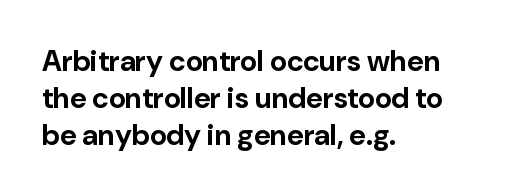
The image shows 29 px bold sans-serif type, upright; set left-aligned, normal line spacing (1.27x), normal letter spacing, not underlined; low stroke contrast and a medium x-height.
